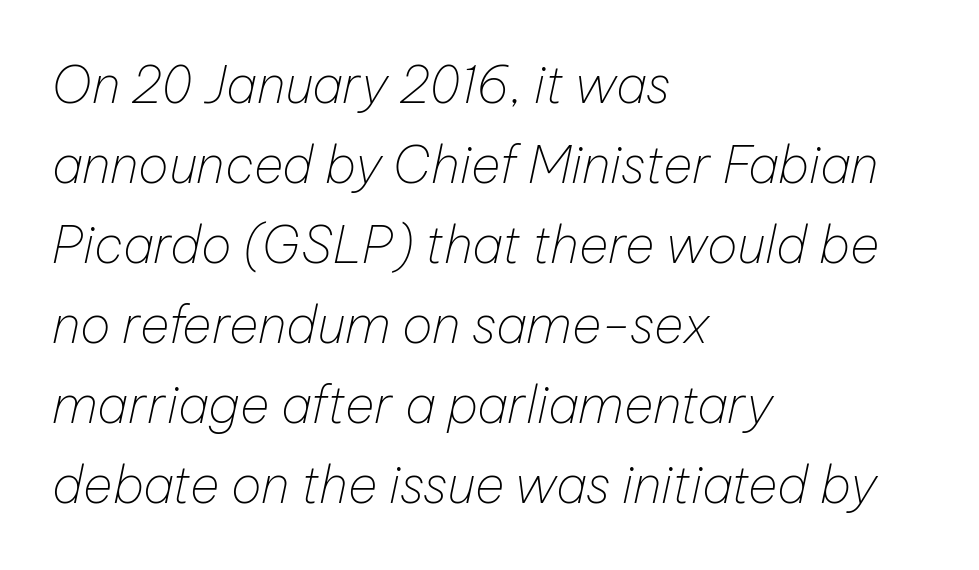
Horizontal alignment here is leftward, the default for most running prose. Nothing unusual about the tracking: characters are spaced as the font intends. Character widths vary here, with narrow letters taking less room than wide ones. Baseline-to-baseline distance is the conventional proportion of letter height. Decoration check: the copy has no underline. Is the type slanted? Yes — the strokes lean at a clear angle.
